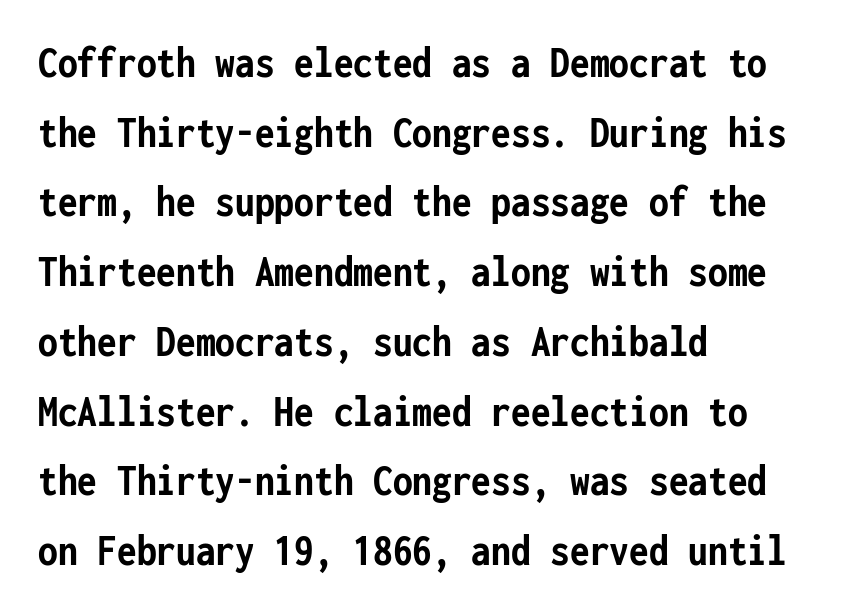
Q: Is the text bold? A: Yes.
Q: Is the text italic (slanted)? A: No, it is upright.
Q: Is the typeface a serif or a sans-serif typeface? A: Sans-serif.
Q: Is the text underlined? A: No.
Q: How is the paragraph aligned? A: Left-aligned.
Q: Is the spacing between letters normal or unusually wide? A: Normal.
Q: Is the spacing between lines tight, normal or loose? A: Normal.
Q: Width (condensed, normal, or wide)? A: Condensed.
Q: Stroke contrast? A: Low.
Q: x-height? A: Medium.
Q: Monospaced? A: Yes.
